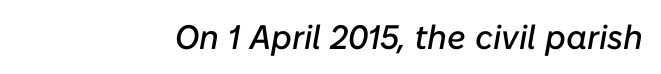
The image shows 34 px text type, italic (leaning right); set right-aligned, normal letter spacing, not underlined; low stroke contrast and a medium x-height.
